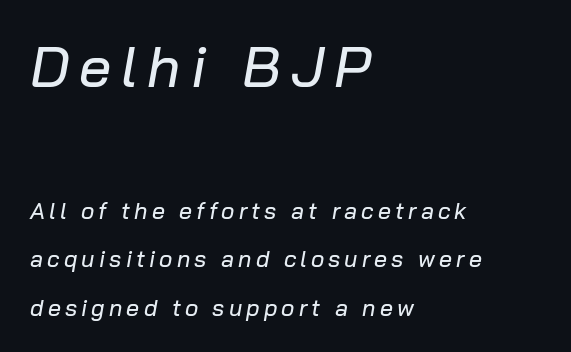
Q: Is the text italic (slanted)? A: Yes, it leans right by about 10 degrees.
Q: Is the text underlined? A: No.
Q: How is the paragraph aligned? A: Left-aligned.
Q: Is the spacing between lines tight, normal or loose? A: Loose.
Q: Which block of text is set in a larger size, the first (top) or the second (bottom)? A: The first (top) one.
Q: Width (condensed, normal, or wide)? A: Normal.
Q: Stroke contrast? A: Low.
Q: x-height? A: Medium.
Q: Monospaced? A: No.
